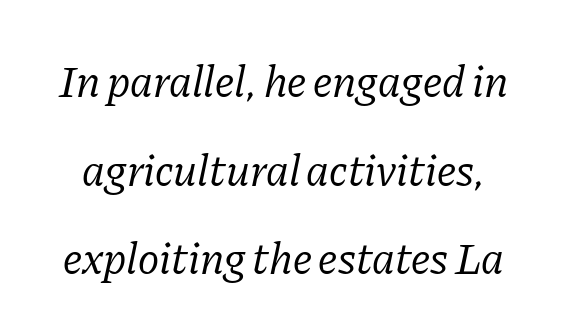
Q: Is the text bold? A: No.
Q: Is the text italic (slanted)? A: Yes, it leans right by about 11 degrees.
Q: Is the typeface a serif or a sans-serif typeface? A: Serif.
Q: Is the text underlined? A: No.
Q: Is the spacing between letters normal or unusually wide? A: Normal.
Q: Is the spacing between lines tight, normal or loose? A: Loose.
Q: Width (condensed, normal, or wide)? A: Normal.
Q: Stroke contrast? A: Low.
Q: x-height? A: Medium.
Q: Monospaced? A: No.
